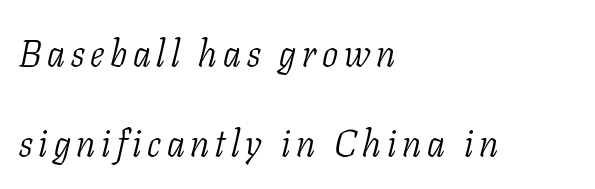
Q: Is the text bold? A: No.
Q: Is the text italic (slanted)? A: Yes, it leans right by about 11 degrees.
Q: Is the typeface a serif or a sans-serif typeface? A: Serif.
Q: Is the text underlined? A: No.
Q: How is the paragraph aligned? A: Left-aligned.
Q: Is the spacing between lines tight, normal or loose? A: Loose.
Q: Width (condensed, normal, or wide)? A: Condensed.
Q: Stroke contrast? A: Low.
Q: x-height? A: Medium.
Q: Monospaced? A: No.
